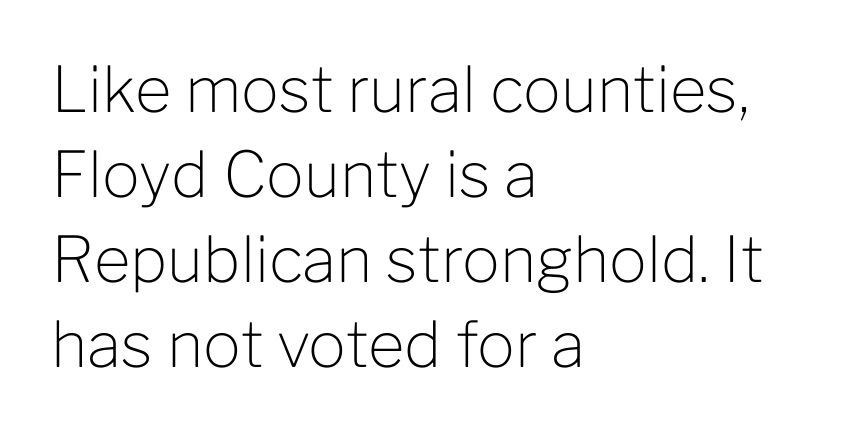
Q: Is the text bold? A: No.
Q: Is the text italic (slanted)? A: No, it is upright.
Q: Is the typeface a serif or a sans-serif typeface? A: Sans-serif.
Q: Is the text underlined? A: No.
Q: How is the paragraph aligned? A: Left-aligned.
Q: Is the spacing between letters normal or unusually wide? A: Normal.
Q: Is the spacing between lines tight, normal or loose? A: Normal.
Q: Width (condensed, normal, or wide)? A: Normal.
Q: Stroke contrast? A: Low.
Q: x-height? A: Medium.
Q: Monospaced? A: No.
